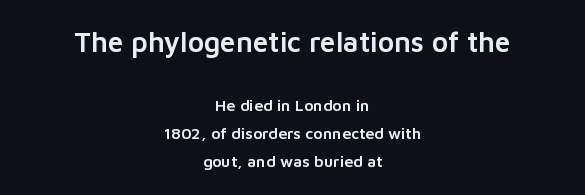
{"serif": "no", "italic": "no", "width": "normal", "stroke_contrast": "low", "x_height": "medium", "monospaced": "no", "underline": "no", "align": "center", "line_spacing_ratio": 1.74, "letter_spacing": "normal", "letter_spacing_em": 0.0, "larger_block": "first", "size_ratio": 1.75, "glyph_px": 28}
